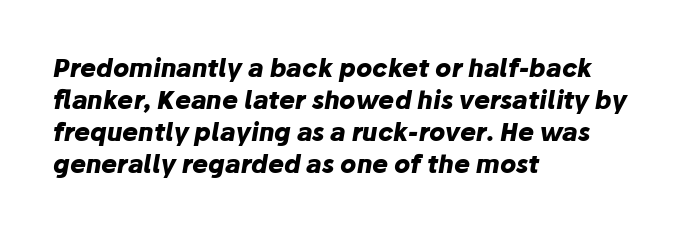
{"italic": "yes", "lean": "right", "slant_degrees": 10, "bold": "yes", "underline": "no", "align": "left", "line_spacing": "normal", "line_spacing_ratio": 1.34, "letter_spacing": "normal", "letter_spacing_em": 0.0, "glyph_px": 24}
